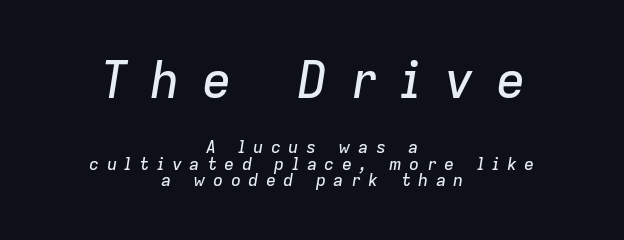
The image shows 50 px text type, italic (leaning right); set centered, tight line spacing (0.95x), unusually wide letter spacing (+0.43 em), not underlined; the first (top) block is 2.94x larger; low stroke contrast and a medium x-height.
